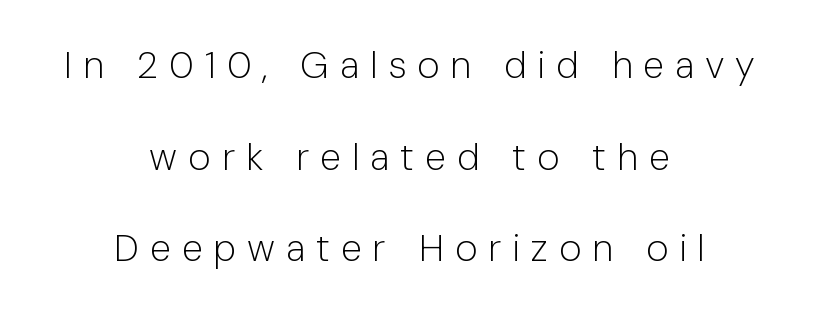
The image shows 38 px light sans-serif type, upright; set centered, loose line spacing (2.41x), unusually wide letter spacing (+0.29 em), not underlined; low stroke contrast and a medium x-height.
